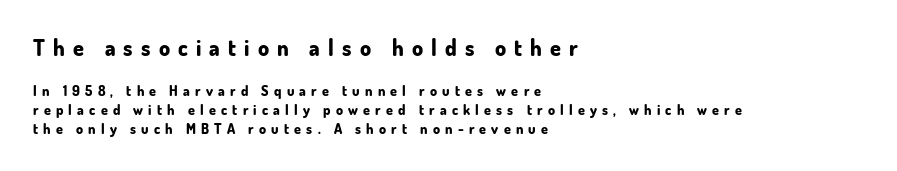
{"italic": "no", "bold": "yes", "underline": "no", "align": "left", "line_spacing": "normal", "line_spacing_ratio": 1.36, "letter_spacing": "wide", "letter_spacing_em": 0.37, "larger_block": "first", "size_ratio": 1.57, "glyph_px": 22}
